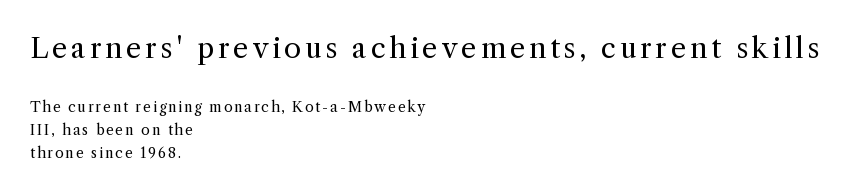
I'd call this a serif setting — the letters wear small feet. A clean baseline with only descenders dipping below it. This sample keeps an unexceptional amount of space between lines. No extra ink here — the face is not bold. Each letter keeps its own natural width here, so spacing adapts to shape. The axis of the letterforms is exactly vertical.
